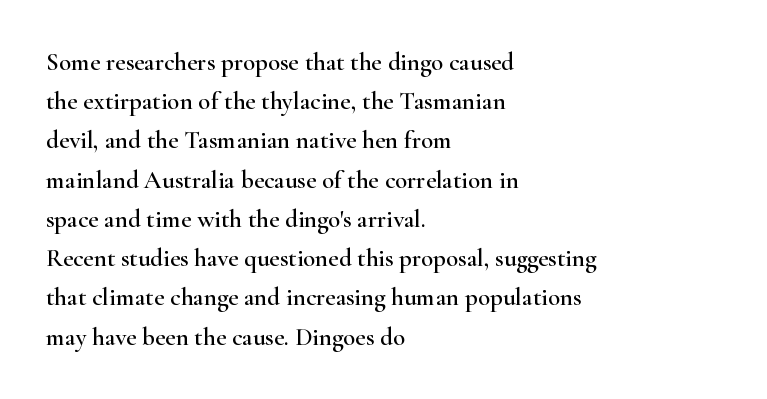
The image shows 25 px text type, upright; set left-aligned, normal line spacing (1.57x), normal letter spacing, not underlined.
